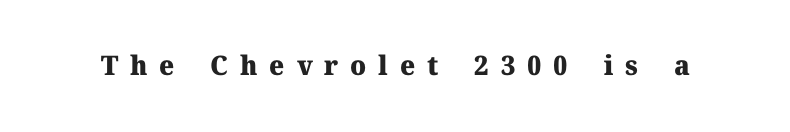
{"italic": "no", "bold": "yes", "underline": "no", "letter_spacing": "wide", "letter_spacing_em": 0.44, "glyph_px": 27}
